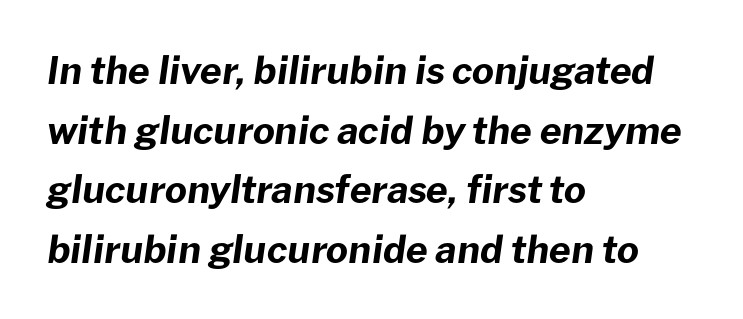
The image shows 38 px bold type, italic (leaning right); set left-aligned, normal line spacing (1.57x), normal letter spacing, not underlined; low stroke contrast and a medium x-height.
